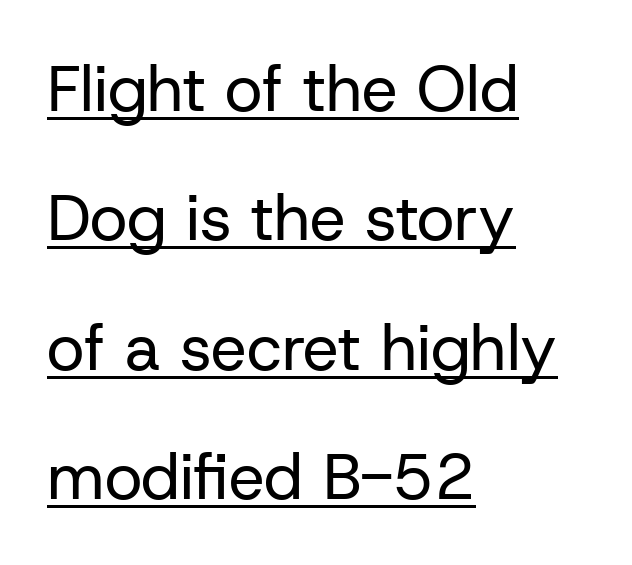
Q: Is the text bold? A: No.
Q: Is the text italic (slanted)? A: No, it is upright.
Q: Is the typeface a serif or a sans-serif typeface? A: Sans-serif.
Q: Is the text underlined? A: Yes.
Q: How is the paragraph aligned? A: Left-aligned.
Q: Is the spacing between letters normal or unusually wide? A: Normal.
Q: Is the spacing between lines tight, normal or loose? A: Loose.
Q: Width (condensed, normal, or wide)? A: Normal.
Q: Stroke contrast? A: Low.
Q: x-height? A: Medium.
Q: Monospaced? A: No.
